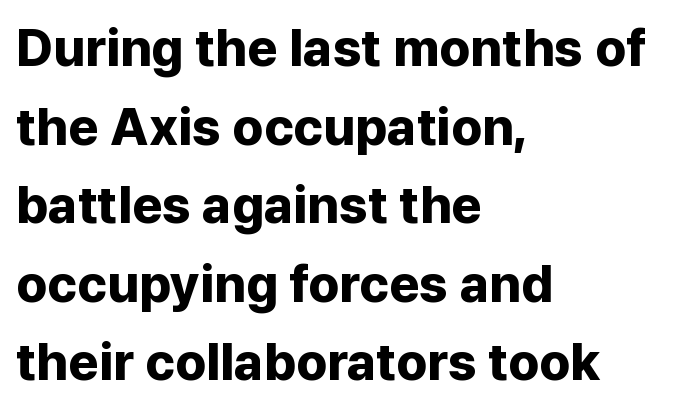
{"serif": "no", "italic": "no", "bold": "yes", "weight": "bold", "width": "normal", "stroke_contrast": "low", "x_height": "medium", "monospaced": "no", "underline": "no", "align": "left", "line_spacing": "normal", "line_spacing_ratio": 1.51, "letter_spacing": "normal", "letter_spacing_em": 0.0, "glyph_px": 52}
